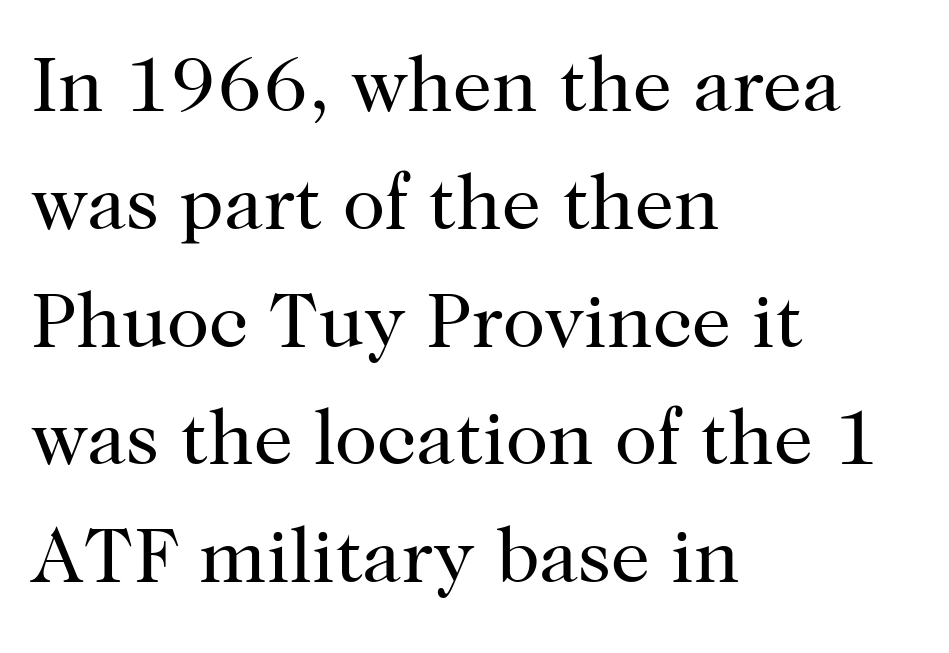
Short note: letters normally spaced. A typesetter would mark this as roman, not italic. A typesetter would call this leading conventional body-copy spacing. This is serif lettering, the kind often seen in printed books.
